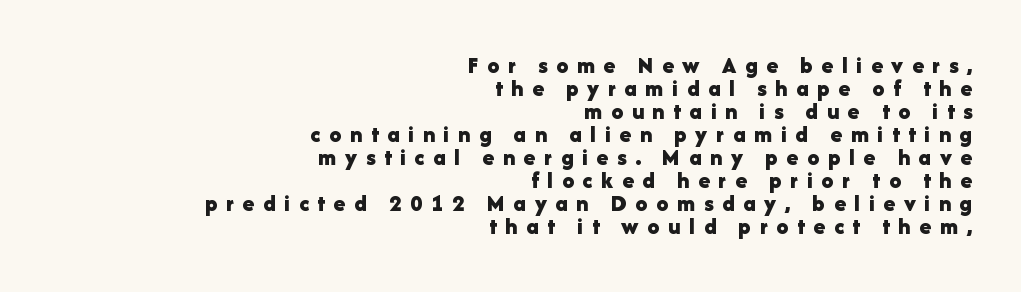
Q: Is the text bold? A: Yes.
Q: Is the text italic (slanted)? A: No, it is upright.
Q: Is the text underlined? A: No.
Q: How is the paragraph aligned? A: Right-aligned.
Q: Is the spacing between letters normal or unusually wide? A: Unusually wide.
Q: Is the spacing between lines tight, normal or loose? A: Tight.
